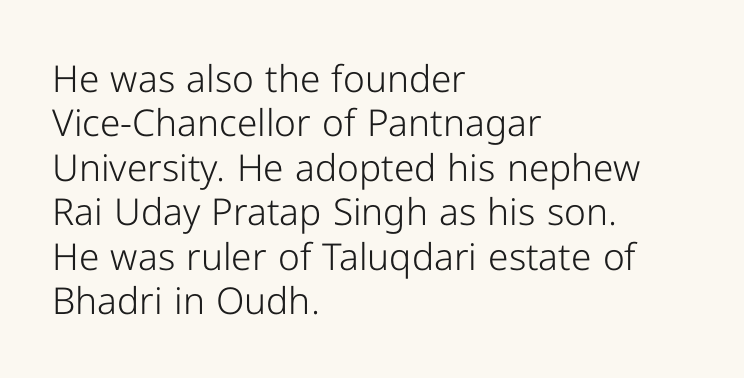
The image shows 37 px light sans-serif type, upright; set left-aligned, line spacing 1.2x, normal letter spacing, not underlined; low stroke contrast and a medium x-height.
